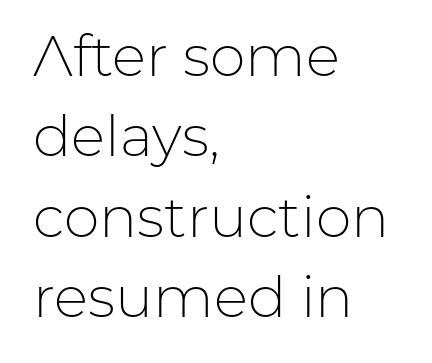
The zone under the glyphs is completely vacant. Do the characters align in a grid? No, the font is proportional. Teacher's note: observe the even left margin — that is flush-left alignment. To sum up the face: it is a sans, with no serifs.
